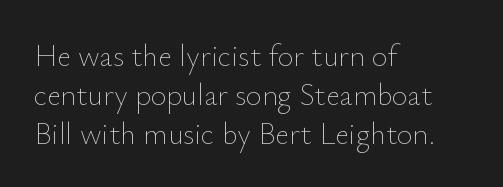
The space beneath each line is pristine and unruled. The horizontal fit of the characters is conventional and even. Designer's note — italics off, roman on. The vertical gap from one line to the next is medium.
